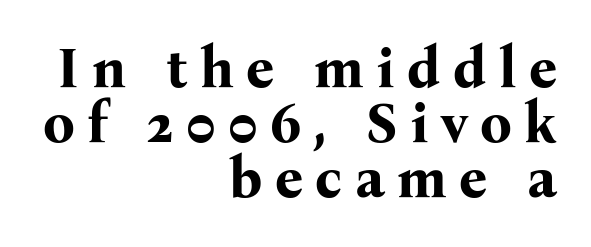
The image shows 56 px bold serif type, upright; set right-aligned, tight line spacing (0.98x), unusually wide letter spacing (+0.22 em), not underlined; medium stroke contrast and a medium x-height.
